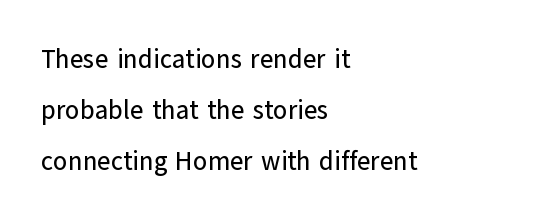
The image shows 26 px text type, upright; set left-aligned, loose line spacing (1.96x), normal letter spacing, not underlined.
